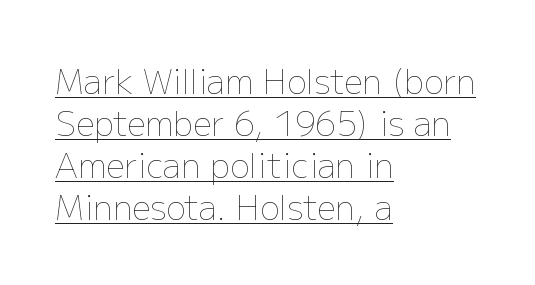
{"italic": "no", "bold": "no", "weight": "thin", "width": "normal", "stroke_contrast": "low", "x_height": "medium", "monospaced": "no", "underline": "yes", "align": "left", "line_spacing": "normal", "line_spacing_ratio": 1.27, "letter_spacing": "normal", "letter_spacing_em": 0.0, "glyph_px": 33}
